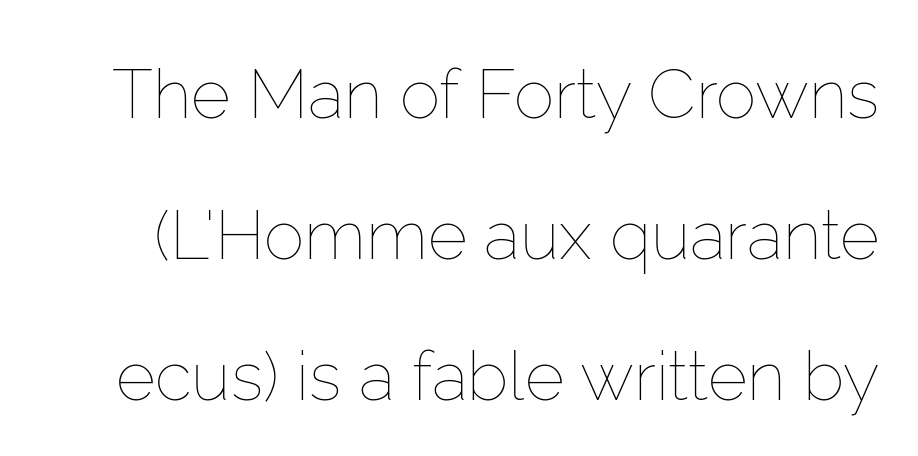
Interline gaps are noticeably wide in this sample. The font sits on the lighter half of the weight spectrum, regular included. Has an underline been added? It has not. Spacing verdict: proportional, widths tailored to each character. The lettering stays uniformly vertical, giving the passage a roman look.
